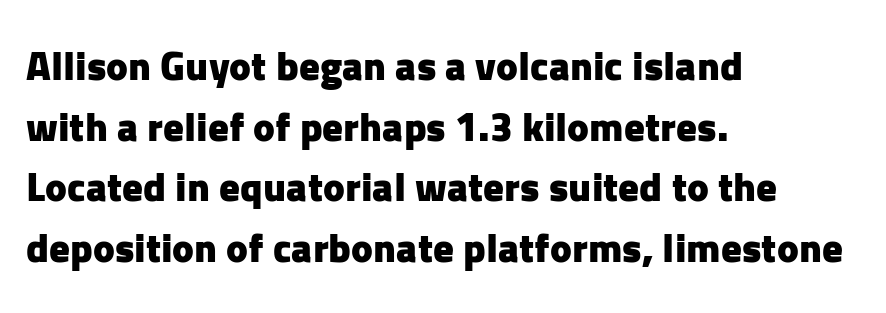
The rendering uses a bold face; every stroke is thick and dark. Proportional: the letters do not fall into vertical columns. The tracking reads as untouched default to a designer's eye. Compared with a centered layout, this one pins lines to the left instead. Serifs: no, the terminals of the letterforms are clean.
